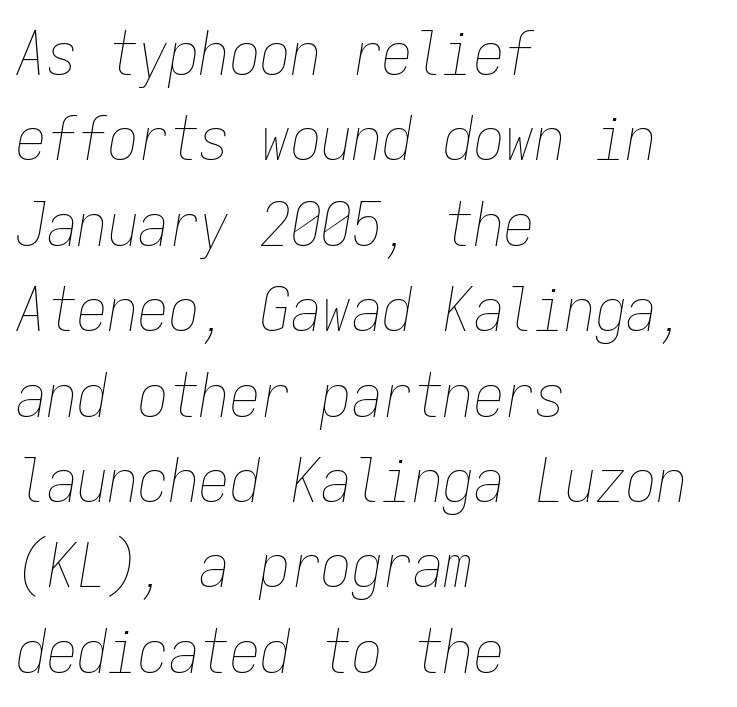
The image shows 61 px thin, condensed type, italic (leaning right), monospaced; set left-aligned, normal line spacing (1.4x), normal letter spacing, not underlined; low stroke contrast and a medium x-height.
